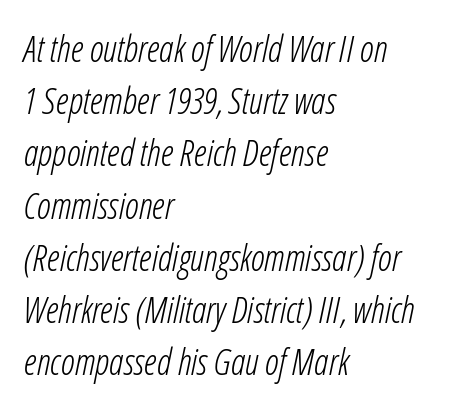
Leading matches the norm, producing a regular column. On a weight scale, this lands at 450 or below. Character widths vary here, with narrow letters taking less room than wide ones. Italic: yes, the glyphs are oblique. The rendering keeps characters at their native spacing. Each row of text sits above clean, open space.
